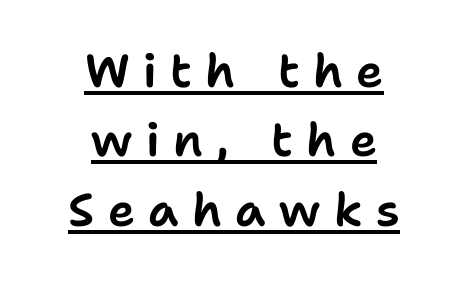
Q: Is the text italic (slanted)? A: No, it is upright.
Q: Is the typeface a serif or a sans-serif typeface? A: Sans-serif.
Q: Is the text underlined? A: Yes.
Q: How is the paragraph aligned? A: Centered.
Q: Is the spacing between letters normal or unusually wide? A: Unusually wide.
Q: Is the spacing between lines tight, normal or loose? A: Normal.
Q: Width (condensed, normal, or wide)? A: Normal.
Q: Stroke contrast? A: Low.
Q: x-height? A: Medium.
Q: Monospaced? A: No.
